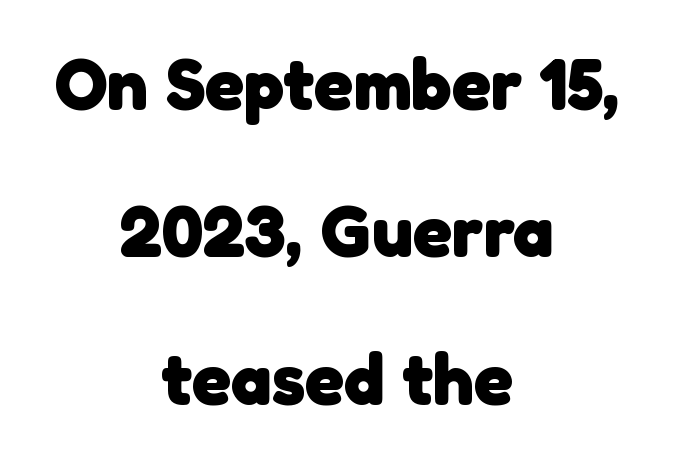
{"serif": "no", "bold": "yes", "weight": "heavy", "width": "normal", "stroke_contrast": "low", "x_height": "medium", "monospaced": "no", "underline": "no", "align": "center", "line_spacing": "loose", "line_spacing_ratio": 2.02, "letter_spacing": "normal", "letter_spacing_em": 0.0, "glyph_px": 73}
